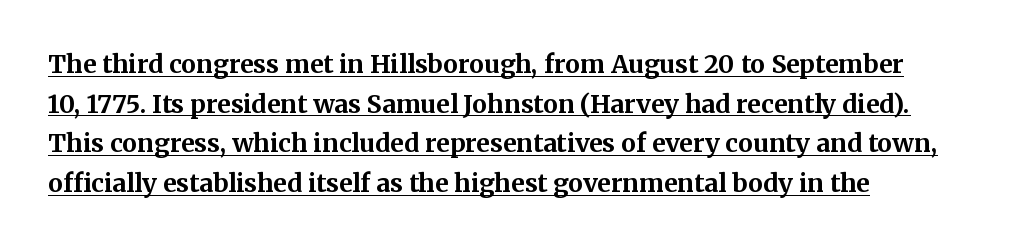
The image shows 25 px bold type, upright; set left-aligned, normal line spacing (1.59x), normal letter spacing, underlined.
